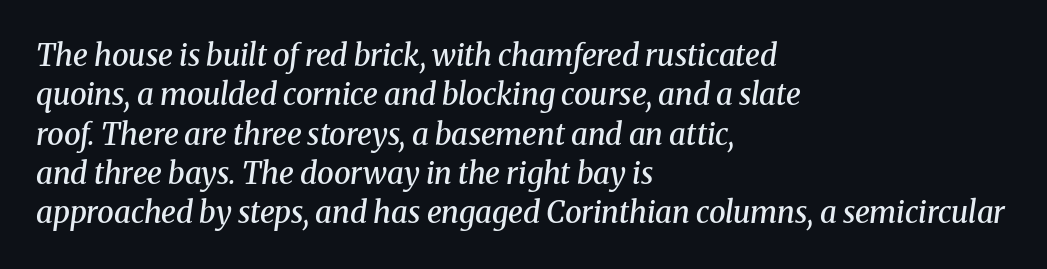
The rendering applies a slant to the glyphs. Do the characters align in a grid? No, the font is proportional. This sample uses a serif face. This rendering features lettering with no underline. Honestly, the row spacing looks completely unremarkable. The paragraph has a hard left edge and a soft right edge.
